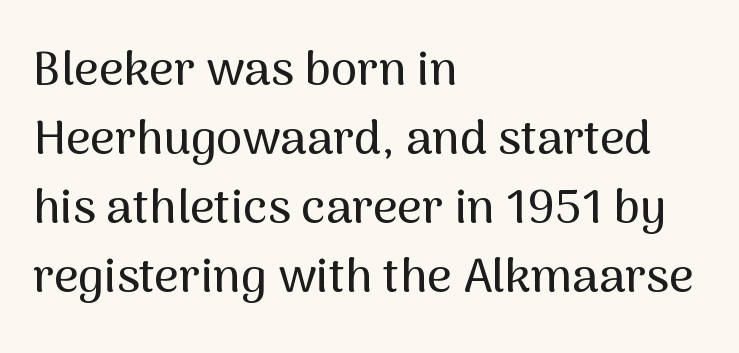
The image shows 48 px sans-serif type, upright; set left-aligned, normal line spacing (1.44x), normal letter spacing, not underlined; medium stroke contrast and a medium x-height.
